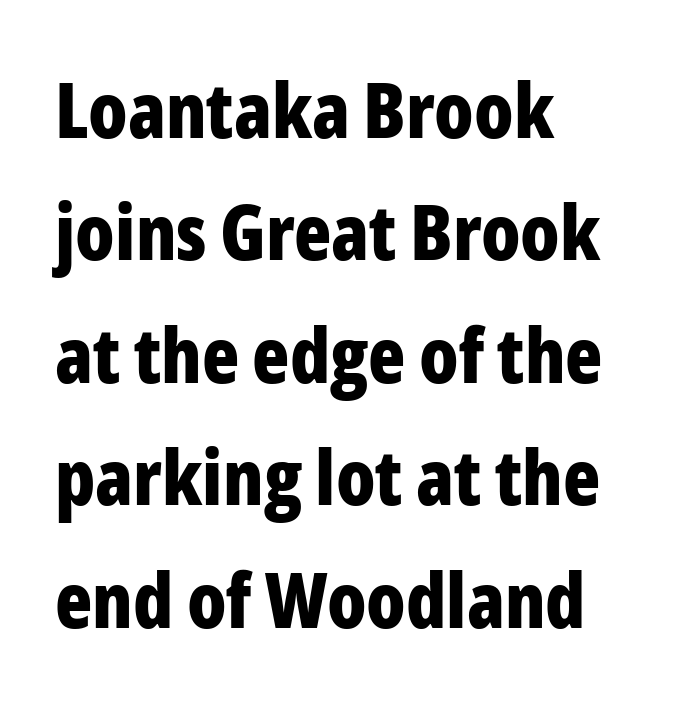
{"serif": "no", "italic": "no", "bold": "yes", "weight": "bold", "width": "condensed", "stroke_contrast": "low", "x_height": "medium", "monospaced": "no", "underline": "no", "align": "left", "line_spacing": "normal", "line_spacing_ratio": 1.59, "letter_spacing": "normal", "letter_spacing_em": 0.0, "glyph_px": 77}
